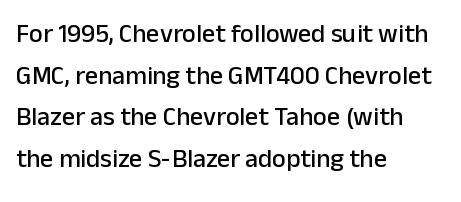
The image shows 26 px text type, upright; set left-aligned, normal line spacing (1.6x), normal letter spacing, not underlined.
